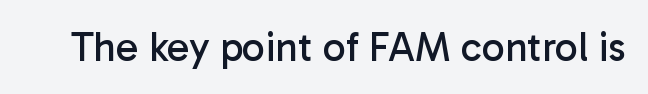
The image shows 41 px regular-weight sans-serif type, upright; set normal letter spacing, not underlined; low stroke contrast and a medium x-height.
